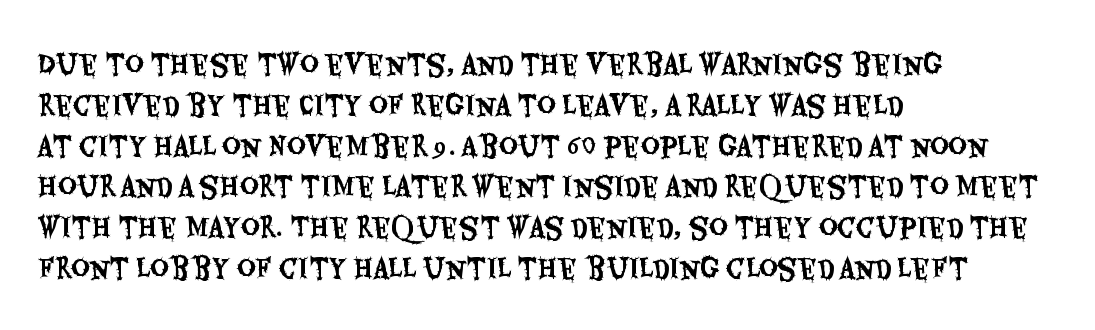
The image shows 26 px text type, upright; set left-aligned, normal line spacing (1.57x), normal letter spacing, not underlined.
